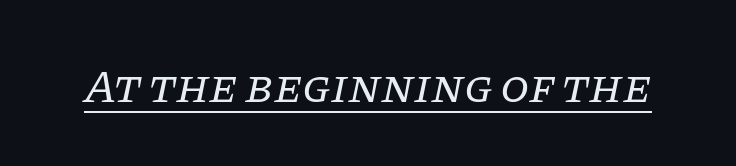
Small tapered or slab feet sit at the stroke ends, so this counts as serif. Looking at the ascenders, they clearly lean. Underline: present. The letters advance in unequal steps, a hallmark of proportional type. Default kerning and tracking; the words read as compact shapes. The strokes carry an ordinary text weight at most.
